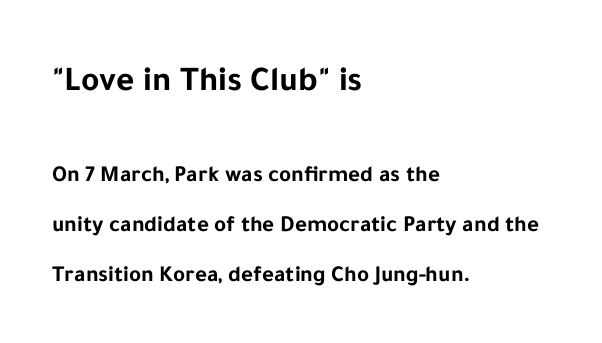
Q: Is the text bold? A: Yes.
Q: Is the text italic (slanted)? A: No, it is upright.
Q: Is the typeface a serif or a sans-serif typeface? A: Sans-serif.
Q: Is the text underlined? A: No.
Q: How is the paragraph aligned? A: Left-aligned.
Q: Is the spacing between letters normal or unusually wide? A: Normal.
Q: Is the spacing between lines tight, normal or loose? A: Loose.
Q: Which block of text is set in a larger size, the first (top) or the second (bottom)? A: The first (top) one.
Q: Width (condensed, normal, or wide)? A: Normal.
Q: Stroke contrast? A: Low.
Q: x-height? A: Medium.
Q: Monospaced? A: No.
